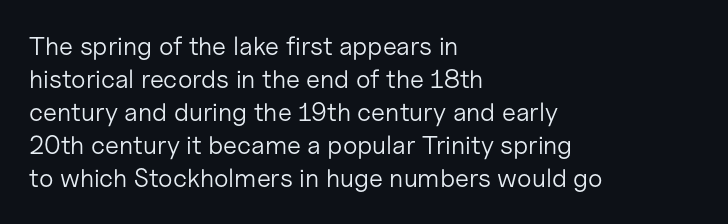
The image shows 26 px text type, upright; set left-aligned, normal line spacing (1.27x), normal letter spacing, not underlined.
